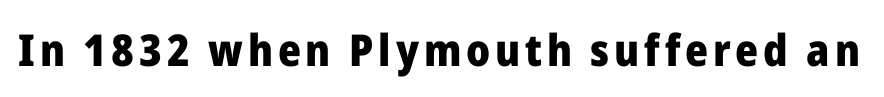
Q: Is the text bold? A: Yes.
Q: Is the text italic (slanted)? A: No, it is upright.
Q: Is the typeface a serif or a sans-serif typeface? A: Sans-serif.
Q: Is the text underlined? A: No.
Q: Width (condensed, normal, or wide)? A: Normal.
Q: Stroke contrast? A: Low.
Q: x-height? A: Medium.
Q: Monospaced? A: No.
